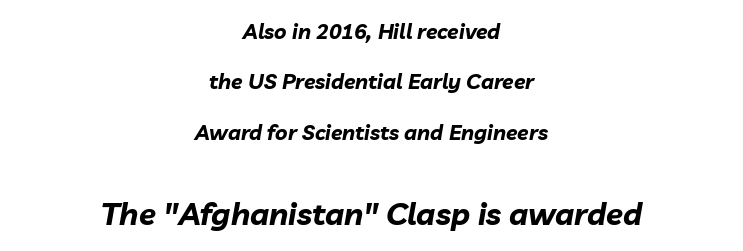
The image shows 31 px bold type, italic (leaning right); set centered, loose line spacing (2.4x), normal letter spacing, not underlined; the second (bottom) block is 1.48x larger; low stroke contrast and a medium x-height.
